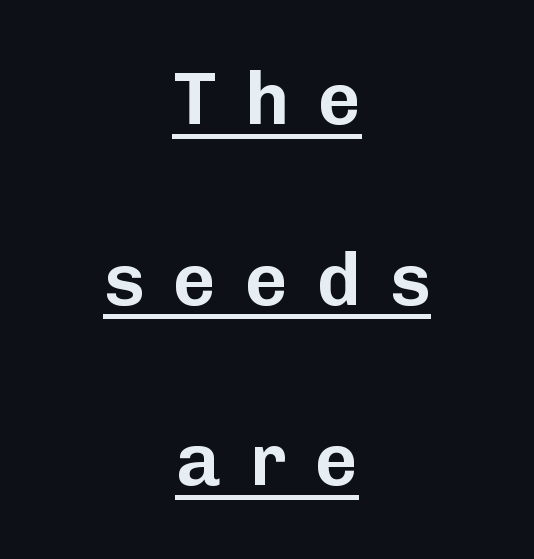
{"serif": "no", "italic": "no", "width": "normal", "stroke_contrast": "low", "x_height": "medium", "monospaced": "no", "underline": "yes", "align": "center", "line_spacing": "loose", "line_spacing_ratio": 2.44, "letter_spacing": "wide", "letter_spacing_em": 0.39, "glyph_px": 74}
